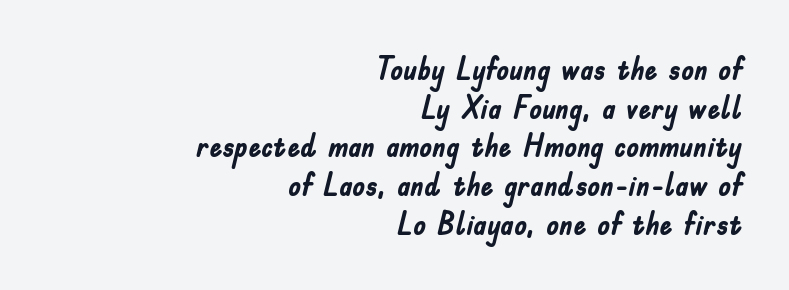
The image shows 32 px semibold, condensed sans-serif type; set right-aligned, line spacing 1.21x, normal letter spacing, not underlined; low stroke contrast and a small x-height.
